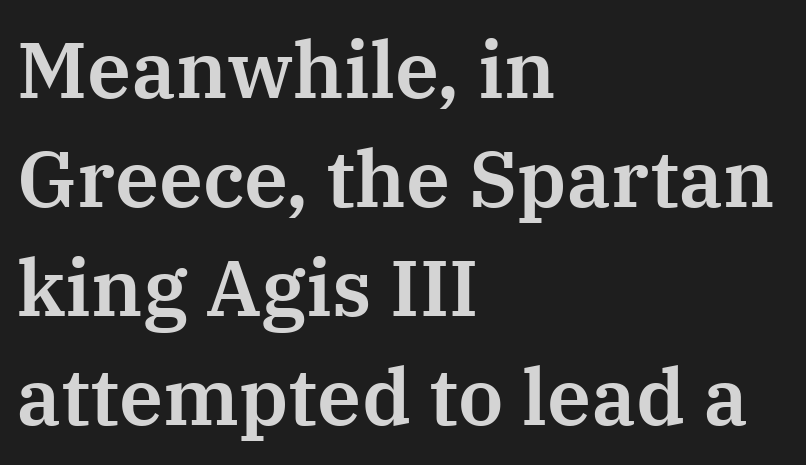
Q: Is the text italic (slanted)? A: No, it is upright.
Q: Is the typeface a serif or a sans-serif typeface? A: Serif.
Q: Is the text underlined? A: No.
Q: How is the paragraph aligned? A: Left-aligned.
Q: Is the spacing between letters normal or unusually wide? A: Normal.
Q: Is the spacing between lines tight, normal or loose? A: Normal.
Q: Width (condensed, normal, or wide)? A: Normal.
Q: Stroke contrast? A: Medium.
Q: x-height? A: Medium.
Q: Monospaced? A: No.
